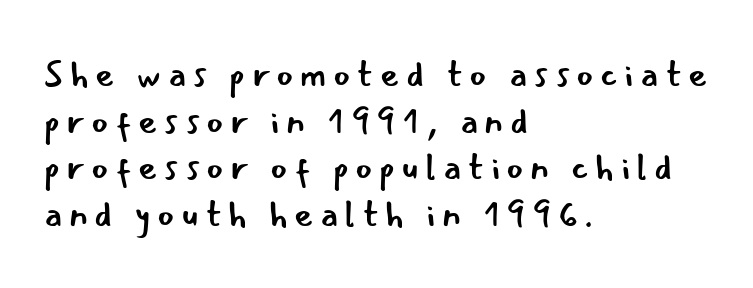
Q: Is the text bold? A: No.
Q: Is the text italic (slanted)? A: No, it is upright.
Q: Is the typeface a serif or a sans-serif typeface? A: Sans-serif.
Q: Is the text underlined? A: No.
Q: How is the paragraph aligned? A: Left-aligned.
Q: Is the spacing between lines tight, normal or loose? A: Normal.
Q: Width (condensed, normal, or wide)? A: Normal.
Q: Stroke contrast? A: Low.
Q: x-height? A: Small.
Q: Monospaced? A: No.
